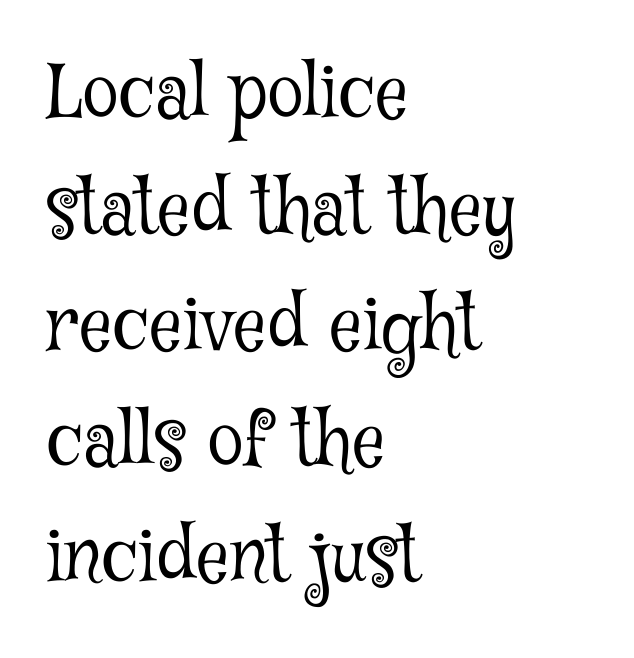
{"serif": "yes", "italic": "no", "bold": "no", "weight": "light", "width": "condensed", "stroke_contrast": "low", "x_height": "medium", "monospaced": "no", "underline": "no", "align": "left", "line_spacing": "normal", "line_spacing_ratio": 1.59, "letter_spacing": "normal", "letter_spacing_em": 0.0, "glyph_px": 73}
